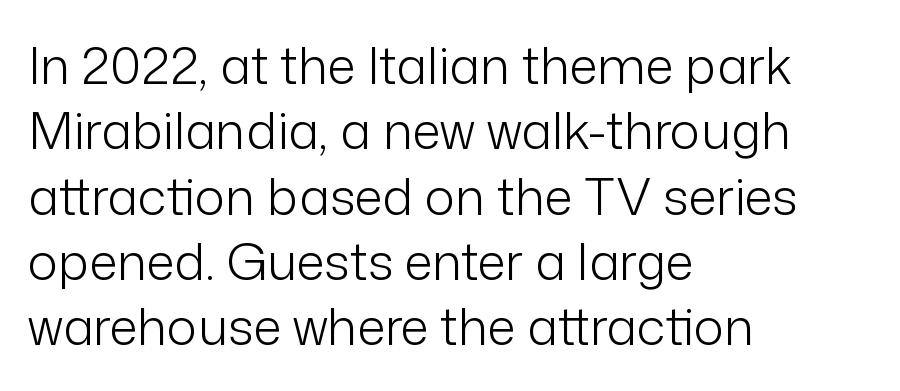
The image shows 51 px light sans-serif type, upright; set left-aligned, normal line spacing (1.28x), normal letter spacing, not underlined; low stroke contrast and a medium x-height.
